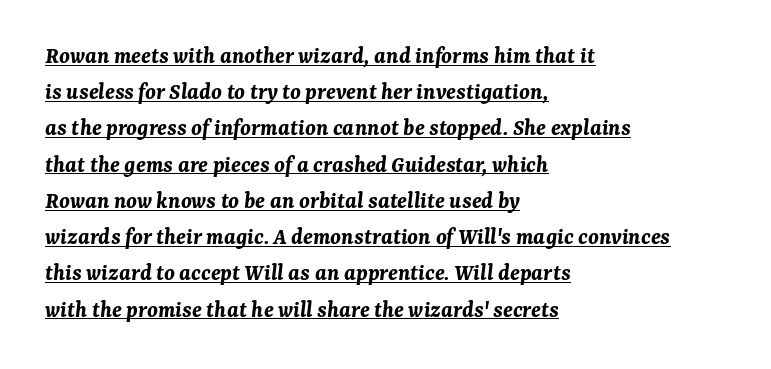
The image shows 24 px bold type, italic (leaning right); set left-aligned, normal line spacing (1.51x), normal letter spacing, underlined.
